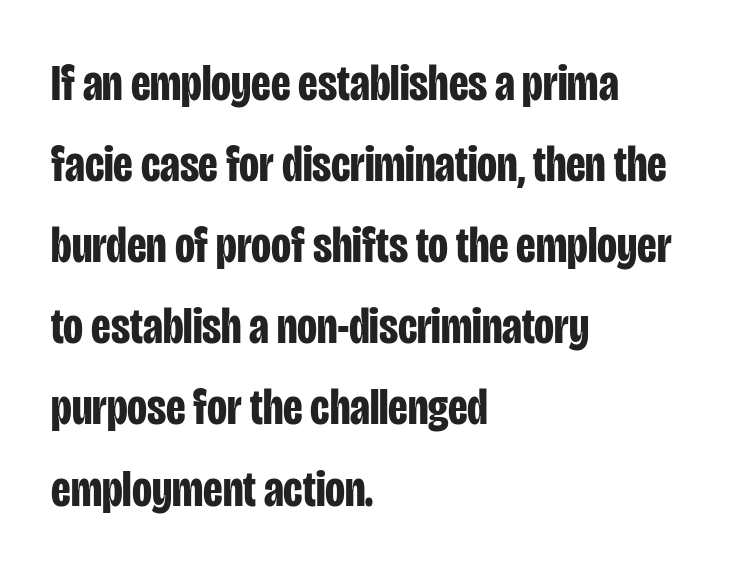
The image shows 52 px bold, condensed sans-serif type, upright; set left-aligned, normal line spacing (1.56x), normal letter spacing, not underlined; low stroke contrast and a large x-height.
